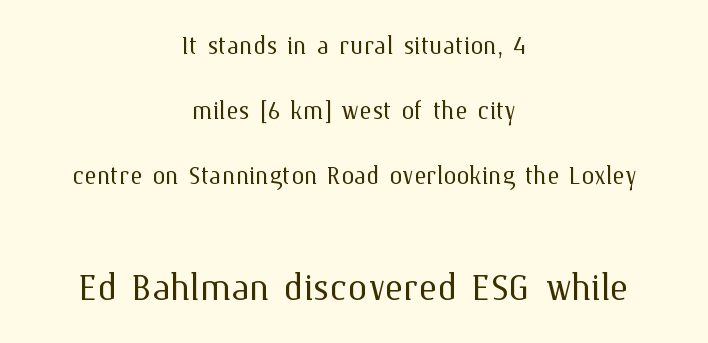
Each row of text sits above clean, open space. Does the bottom block carry the larger type? Yes, it does. This is the regular roman posture of the typeface. Tracking here is standard; glyphs follow each other at the usual distance. Weight: not bold — regular or lighter. Honestly, the rows look like they've been pulled way apart.
